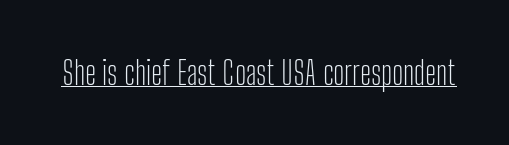
{"serif": "no", "italic": "no", "bold": "no", "weight": "light", "width": "condensed", "stroke_contrast": "low", "x_height": "medium", "monospaced": "no", "underline": "yes", "letter_spacing": "normal", "letter_spacing_em": 0.0, "glyph_px": 32}
